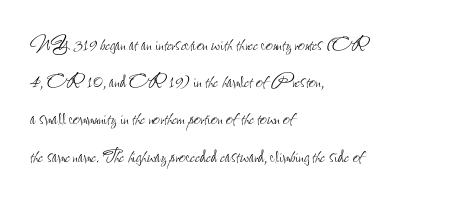
Q: Is the text bold? A: No.
Q: Is the text italic (slanted)? A: Yes.
Q: Is the text underlined? A: No.
Q: How is the paragraph aligned? A: Left-aligned.
Q: Is the spacing between letters normal or unusually wide? A: Normal.
Q: Is the spacing between lines tight, normal or loose? A: Normal.
